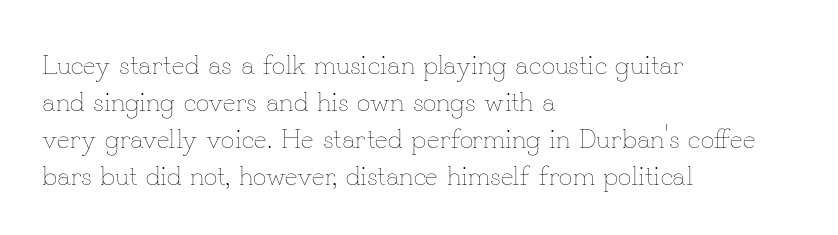
Reading down the block, your eye returns to a fixed left position each line. Tall strokes in this sample are plumb rather than angled. The rendering uses a moderate line-height, typical for paragraphs. This is not heavy type; no bold has been used. Any mark beneath the type? The region is blank. Each word holds together tightly as a unit, with standard inter-letter gaps.
